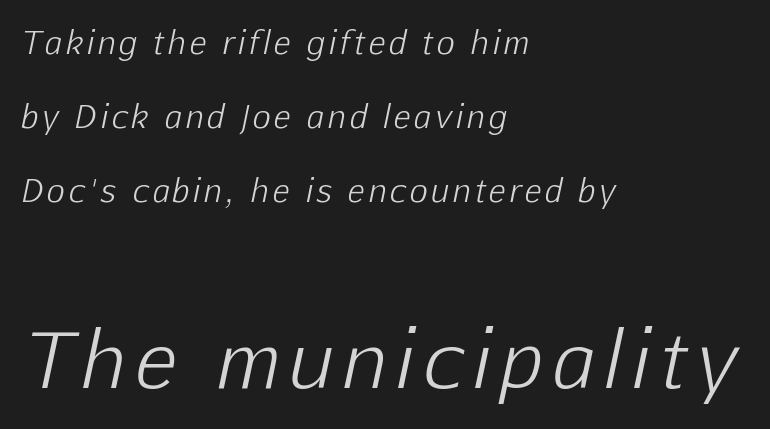
Q: Is the text bold? A: No.
Q: Is the text italic (slanted)? A: Yes, it leans right by about 12 degrees.
Q: Is the text underlined? A: No.
Q: How is the paragraph aligned? A: Left-aligned.
Q: Is the spacing between lines tight, normal or loose? A: Loose.
Q: Which block of text is set in a larger size, the first (top) or the second (bottom)? A: The second (bottom) one.
Q: Width (condensed, normal, or wide)? A: Normal.
Q: Stroke contrast? A: Low.
Q: x-height? A: Medium.
Q: Monospaced? A: No.
